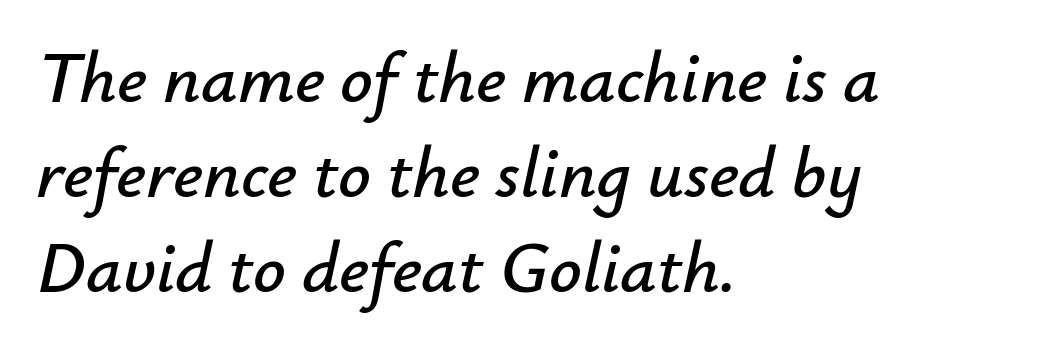
{"italic": "yes", "lean": "right", "slant_degrees": 12, "width": "normal", "stroke_contrast": "low", "x_height": "small", "monospaced": "no", "underline": "no", "align": "left", "line_spacing": "normal", "line_spacing_ratio": 1.32, "letter_spacing": "normal", "letter_spacing_em": 0.0, "glyph_px": 72}
